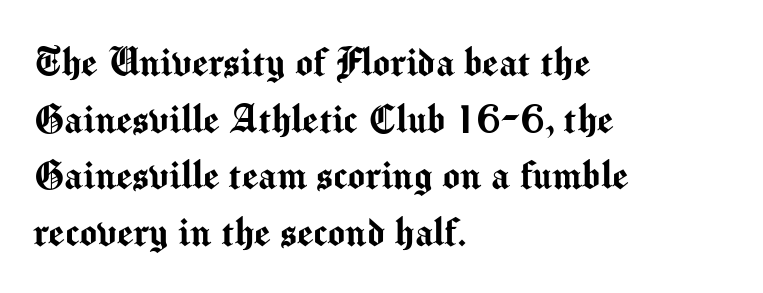
Proportional: the letters do not fall into vertical columns. You could call the tracking neutral — neither tight nor loose. This sample uses an upright cut, with every glyph sitting square on the baseline. The space beneath each line is pristine and unruled. No feet cap the strokes, marking this as sans-serif type.
